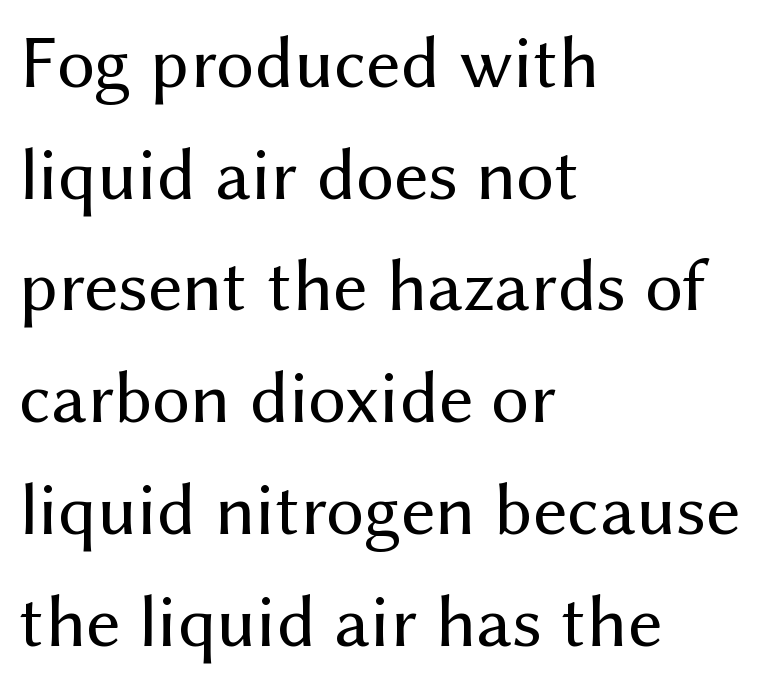
{"serif": "no", "italic": "no", "bold": "no", "weight": "regular", "width": "normal", "stroke_contrast": "medium", "x_height": "medium", "monospaced": "no", "underline": "no", "align": "left", "line_spacing": "normal", "line_spacing_ratio": 1.49, "letter_spacing": "normal", "letter_spacing_em": 0.0, "glyph_px": 75}
